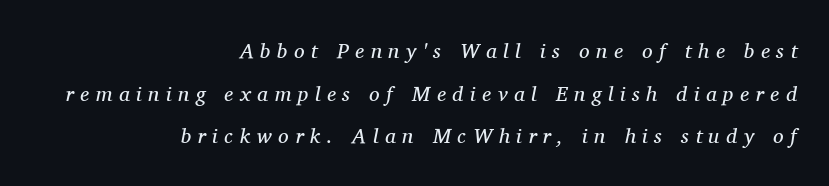
{"italic": "yes", "lean": "right", "slant_degrees": 11, "bold": "no", "underline": "no", "align": "right", "line_spacing": "loose", "line_spacing_ratio": 2.03, "letter_spacing": "wide", "letter_spacing_em": 0.31, "glyph_px": 21}
